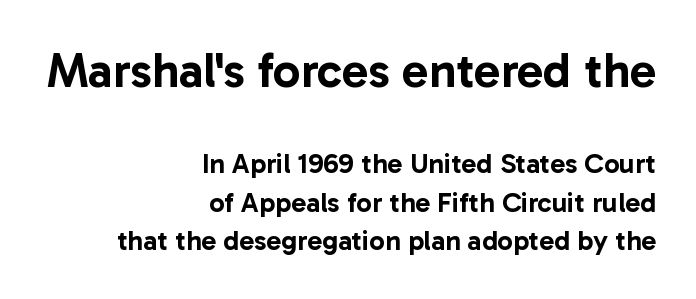
Underline: absent. Posture: straight, roman, zero tilt. Top chunk: large. Bottom chunk: small. Each line ends at the same right margin while the left side varies.
